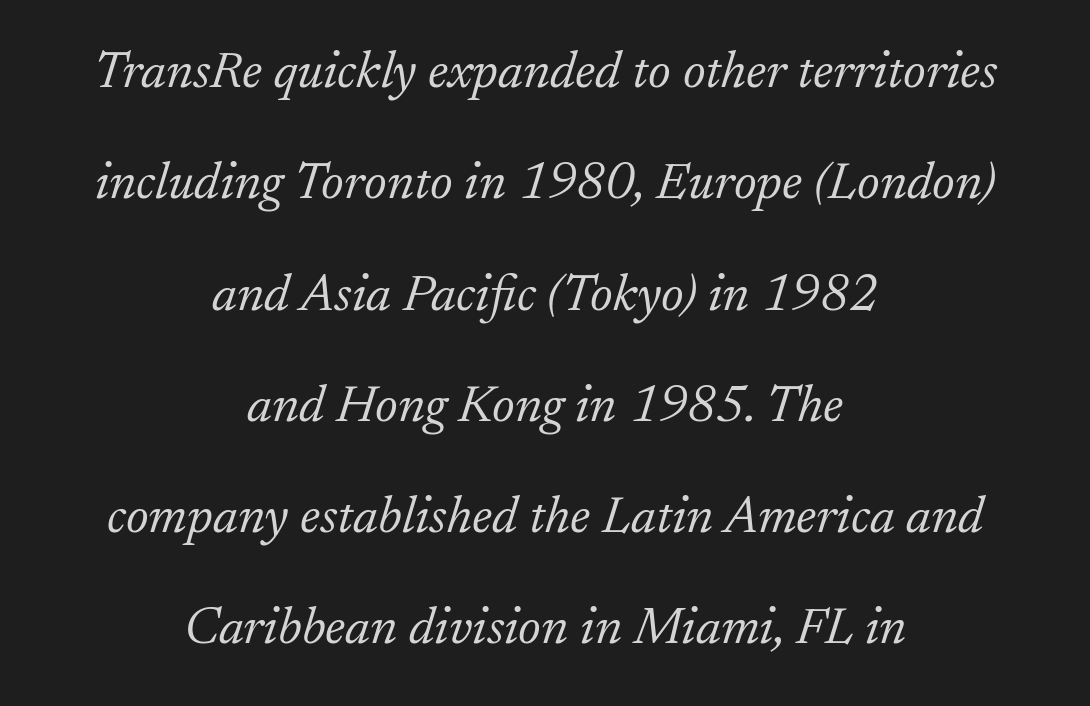
{"serif": "yes", "italic": "yes", "lean": "right", "slant_degrees": 17, "bold": "no", "weight": "light", "width": "normal", "stroke_contrast": "low", "x_height": "small", "monospaced": "no", "underline": "no", "align": "center", "line_spacing": "loose", "line_spacing_ratio": 2.14, "letter_spacing": "normal", "letter_spacing_em": 0.0, "glyph_px": 52}
